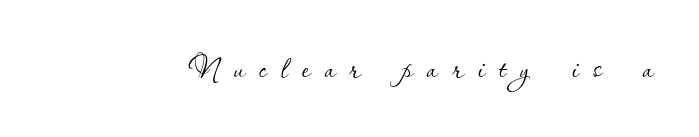
Q: Is the text bold? A: No.
Q: Is the text italic (slanted)? A: Yes.
Q: Is the text underlined? A: No.
Q: Is the spacing between letters normal or unusually wide? A: Unusually wide.
Q: Width (condensed, normal, or wide)? A: Normal.
Q: Stroke contrast? A: Low.
Q: x-height? A: Small.
Q: Monospaced? A: No.
